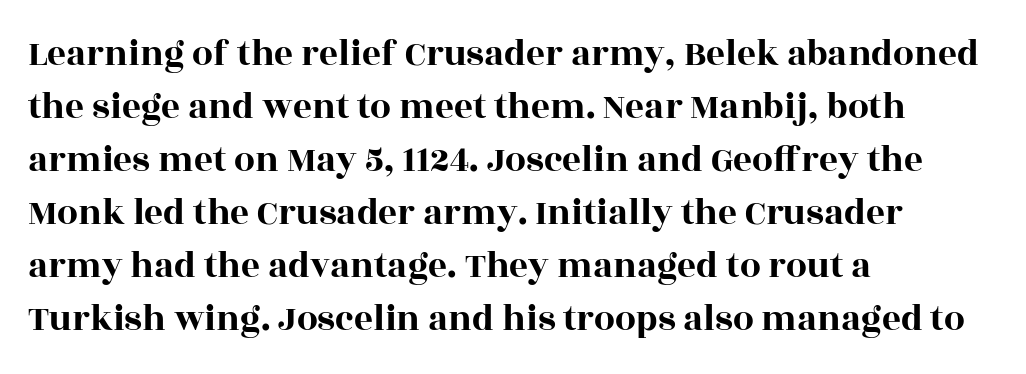
{"serif": "yes", "italic": "no", "width": "wide", "x_height": "large", "monospaced": "no", "underline": "no", "align": "left", "line_spacing": "normal", "line_spacing_ratio": 1.43, "letter_spacing": "normal", "letter_spacing_em": 0.0, "glyph_px": 37}
